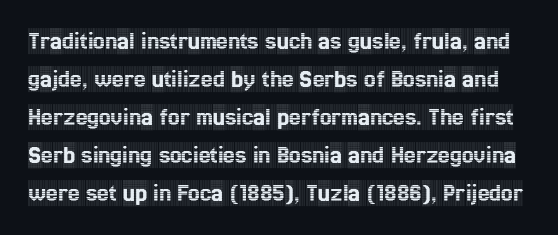
The image shows 26 px text type, upright; set normal line spacing (1.46x), normal letter spacing, not underlined.
